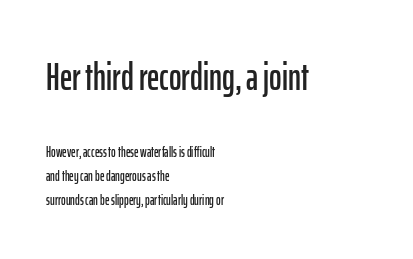
{"serif": "no", "italic": "no", "width": "condensed", "stroke_contrast": "low", "x_height": "medium", "monospaced": "no", "underline": "no", "align": "left", "line_spacing_ratio": 1.71, "letter_spacing": "normal", "letter_spacing_em": 0.0, "larger_block": "first", "size_ratio": 2.71, "glyph_px": 38}
